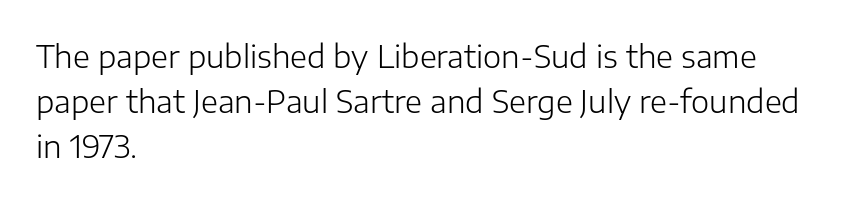
The image shows 31 px light sans-serif type, upright; set left-aligned, normal line spacing (1.45x), normal letter spacing, not underlined; low stroke contrast and a medium x-height.
